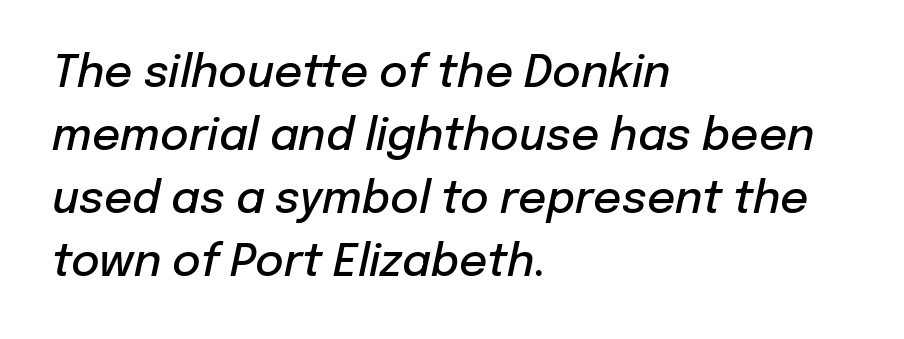
Q: Is the text bold? A: Semi-bold.
Q: Is the text italic (slanted)? A: Yes, it leans right by about 12 degrees.
Q: Is the text underlined? A: No.
Q: How is the paragraph aligned? A: Left-aligned.
Q: Is the spacing between letters normal or unusually wide? A: Normal.
Q: Is the spacing between lines tight, normal or loose? A: Normal.
Q: Width (condensed, normal, or wide)? A: Normal.
Q: Stroke contrast? A: Low.
Q: x-height? A: Medium.
Q: Monospaced? A: No.
